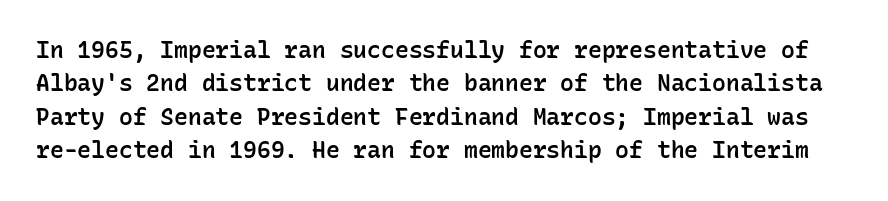
Q: Is the text bold? A: Semi-bold.
Q: Is the text italic (slanted)? A: No, it is upright.
Q: Is the text underlined? A: No.
Q: Is the spacing between letters normal or unusually wide? A: Normal.
Q: Is the spacing between lines tight, normal or loose? A: Normal.
